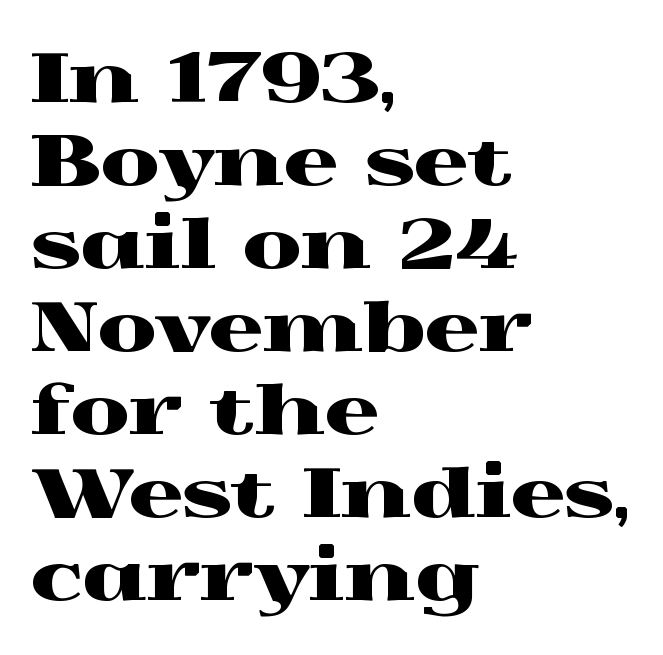
Each line starts at the same left margin while the right side varies. Inter-character spacing is left at the font's built-in metrics. Is this a fixed-width face? No — the glyphs have proportional, varying widths. Plain, unruled lines of type. This sample uses an upright cut, with every glyph sitting square on the baseline. Small tapered or slab feet sit at the stroke ends, so this counts as serif.
